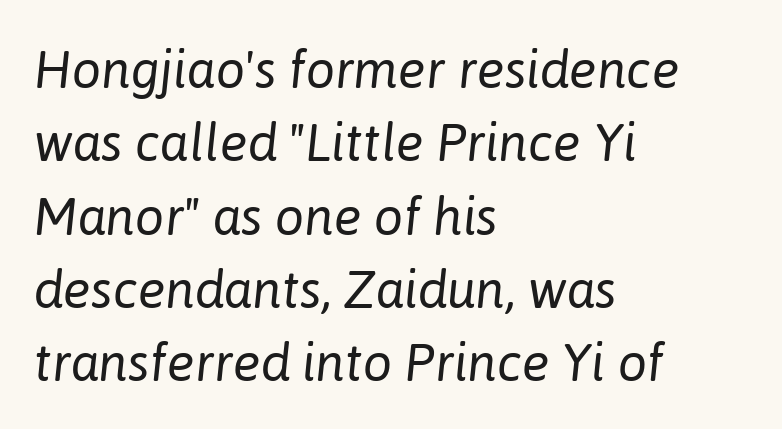
{"italic": "yes", "lean": "right", "slant_degrees": 6, "bold": "no", "weight": "regular", "width": "normal", "stroke_contrast": "low", "x_height": "medium", "monospaced": "no", "underline": "no", "align": "left", "line_spacing": "normal", "line_spacing_ratio": 1.41, "letter_spacing": "normal", "letter_spacing_em": 0.0, "glyph_px": 52}
